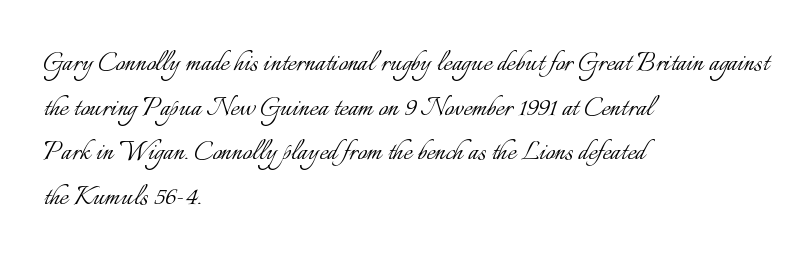
Q: Is the text bold? A: No.
Q: Is the text italic (slanted)? A: Yes.
Q: Is the text underlined? A: No.
Q: How is the paragraph aligned? A: Left-aligned.
Q: Is the spacing between letters normal or unusually wide? A: Normal.
Q: Is the spacing between lines tight, normal or loose? A: Normal.
Q: Width (condensed, normal, or wide)? A: Normal.
Q: Stroke contrast? A: Low.
Q: x-height? A: Small.
Q: Monospaced? A: No.
